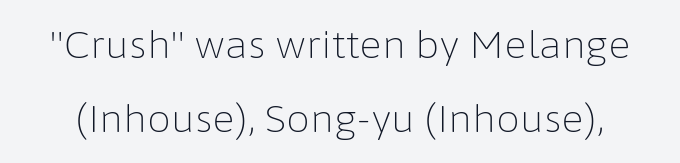
The image shows 38 px light sans-serif type, upright; set loose line spacing (1.94x), normal letter spacing, not underlined; low stroke contrast and a medium x-height.
